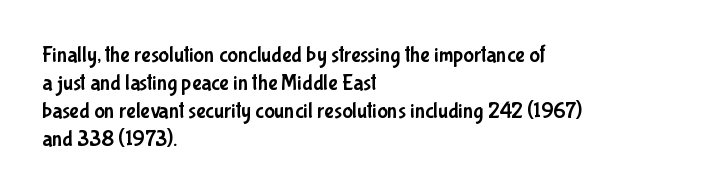
The image shows 22 px text type, upright; set left-aligned, normal line spacing (1.27x), normal letter spacing, not underlined.
